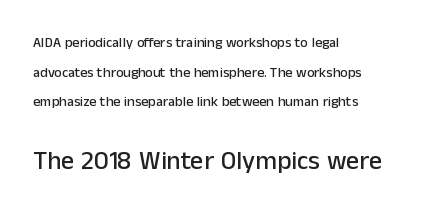
How would I describe the line gaps? Wide and relaxed. Typeset ragged right — the left edge is the straight one. Bare-footed words on every line. Ordinary non-slanted type is in use.
